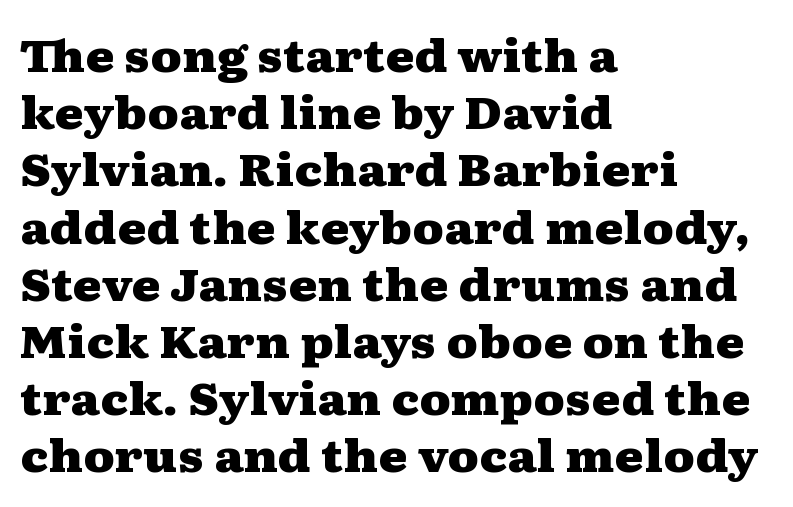
The image shows 44 px heavy, wide serif type, upright; set left-aligned, normal line spacing (1.3x), normal letter spacing, not underlined; medium stroke contrast and a medium x-height.
